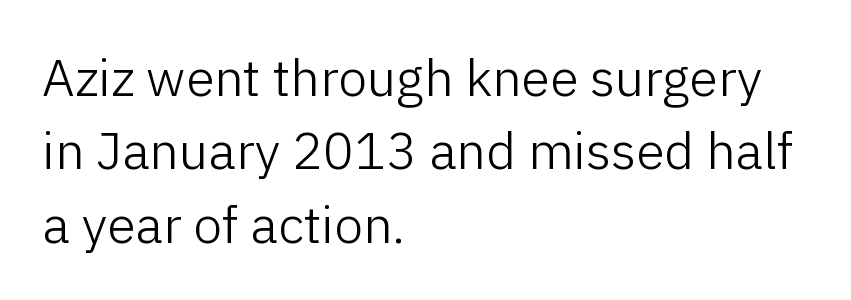
Q: Is the text bold? A: No.
Q: Is the text italic (slanted)? A: No, it is upright.
Q: Is the typeface a serif or a sans-serif typeface? A: Sans-serif.
Q: Is the text underlined? A: No.
Q: How is the paragraph aligned? A: Left-aligned.
Q: Is the spacing between letters normal or unusually wide? A: Normal.
Q: Is the spacing between lines tight, normal or loose? A: Normal.
Q: Width (condensed, normal, or wide)? A: Normal.
Q: Stroke contrast? A: Low.
Q: x-height? A: Medium.
Q: Monospaced? A: No.
